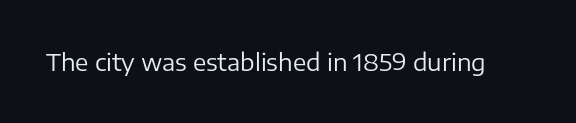
Q: Is the text bold? A: No.
Q: Is the text italic (slanted)? A: No, it is upright.
Q: Is the text underlined? A: No.
Q: Is the spacing between letters normal or unusually wide? A: Normal.
